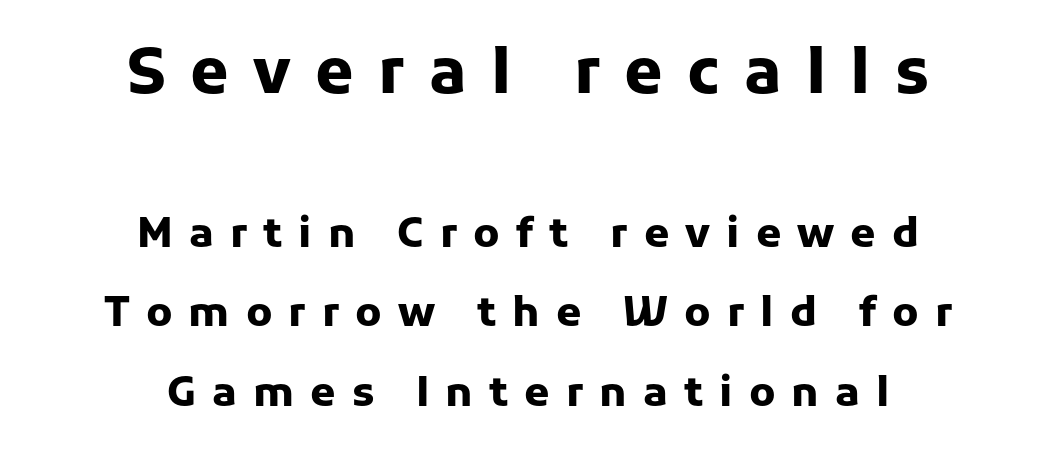
Q: Is the text bold? A: Yes.
Q: Is the text italic (slanted)? A: No, it is upright.
Q: Is the typeface a serif or a sans-serif typeface? A: Sans-serif.
Q: Is the text underlined? A: No.
Q: How is the paragraph aligned? A: Centered.
Q: Is the spacing between letters normal or unusually wide? A: Unusually wide.
Q: Is the spacing between lines tight, normal or loose? A: Loose.
Q: Which block of text is set in a larger size, the first (top) or the second (bottom)? A: The first (top) one.
Q: Width (condensed, normal, or wide)? A: Normal.
Q: Stroke contrast? A: Low.
Q: x-height? A: Medium.
Q: Monospaced? A: No.
